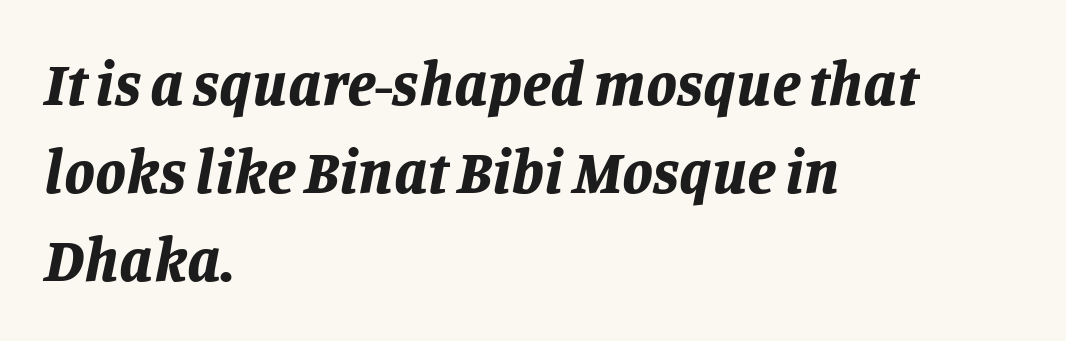
Does the copy run flush right? No — it runs flush left. The rendering uses natural spacing where letterforms have individual widths. This block has exactly the height ordinary leading produces. The sample has been set heavy, in full bold. This sample uses plain, unmodified letter spacing.
